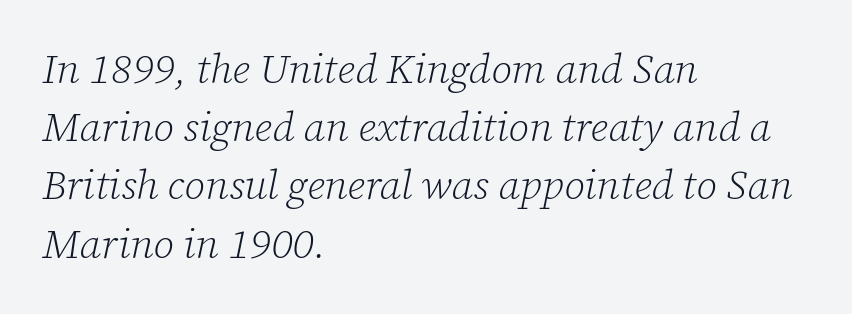
Is the stroke heavy? The answer is a plain regular-or-lighter. Caption: multi-line text, flush left, ragged right. An italicized treatment has been applied to the whole sample. The passage shown is typed in a proportional face where columns would drift.
